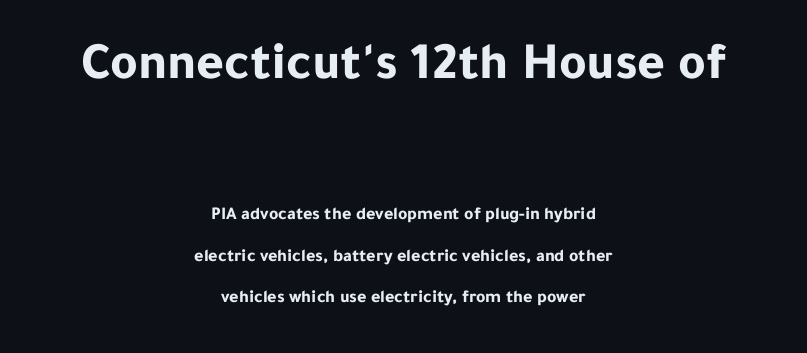
{"serif": "no", "italic": "no", "bold": "yes", "weight": "bold", "width": "normal", "stroke_contrast": "low", "x_height": "medium", "monospaced": "no", "underline": "no", "align": "center", "line_spacing": "loose", "line_spacing_ratio": 2.3, "letter_spacing": "normal", "letter_spacing_em": 0.0, "larger_block": "first", "size_ratio": 2.94, "glyph_px": 53}
